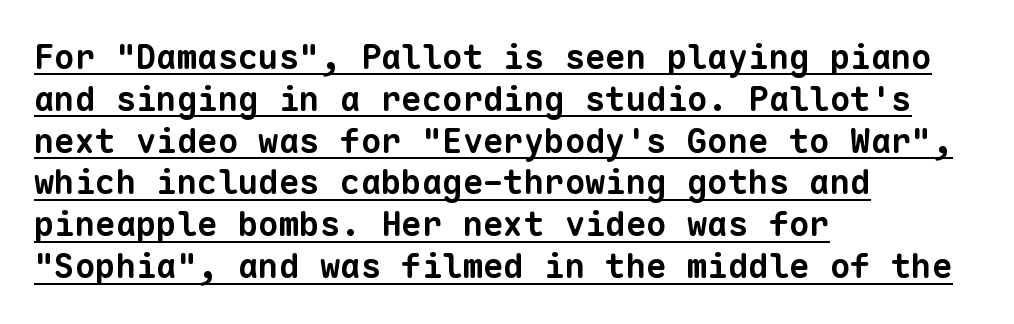
Beneath each row of characters lies a ruled line. This sample has the even, mechanical cadence of fixed-width lettering. Weight check: bold — yes, fully. Teacher's note: observe the even left margin — that is flush-left alignment. Regarding serifs, this sample does without them. Short note: letters normally spaced.
